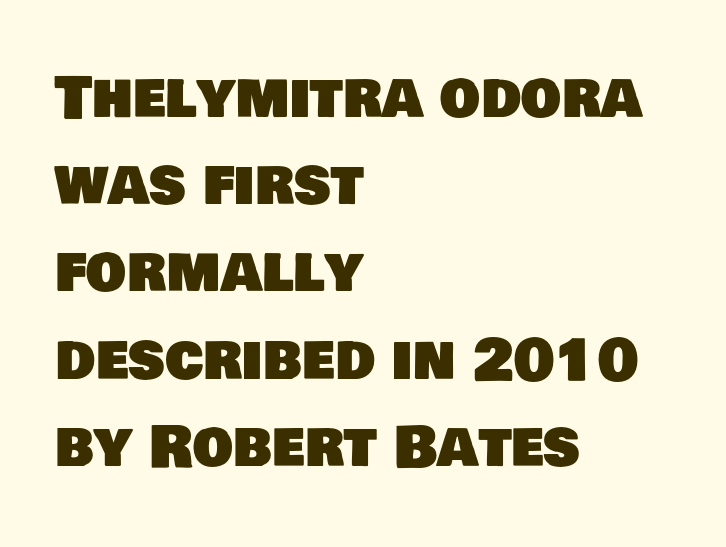
The image shows 57 px sans-serif type; set left-aligned, normal line spacing (1.53x), normal letter spacing, not underlined; low stroke contrast and a large x-height.
